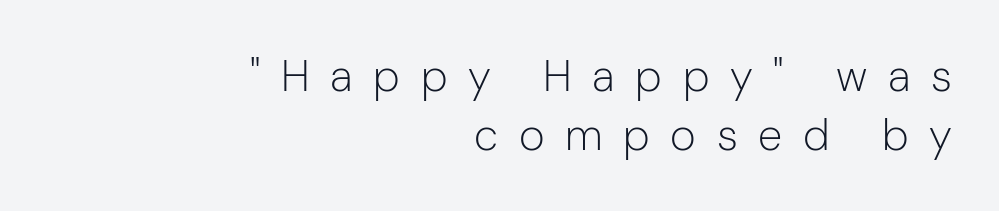
Q: Is the text bold? A: No.
Q: Is the text italic (slanted)? A: No, it is upright.
Q: Is the typeface a serif or a sans-serif typeface? A: Sans-serif.
Q: Is the text underlined? A: No.
Q: How is the paragraph aligned? A: Right-aligned.
Q: Is the spacing between letters normal or unusually wide? A: Unusually wide.
Q: Is the spacing between lines tight, normal or loose? A: Normal.
Q: Width (condensed, normal, or wide)? A: Normal.
Q: Stroke contrast? A: Low.
Q: x-height? A: Medium.
Q: Monospaced? A: No.
